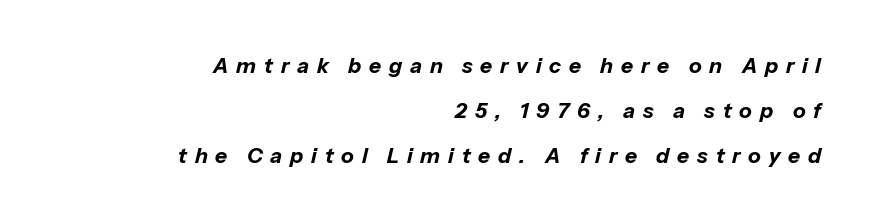
Quick note: underline off. Compared with typical body copy, the letter spacing here is much looser. Casual observation: everything's shoved over to the right. A full-strength bold gives these letters their thick strokes. Compared with ordinary roman type, these characters are visibly tilted.
